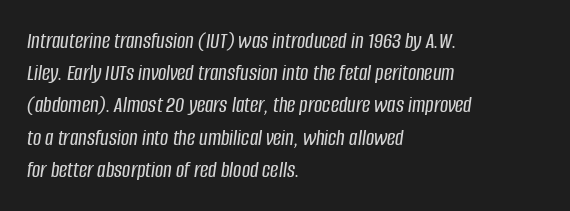
{"italic": "yes", "lean": "right", "slant_degrees": 8, "underline": "no", "align": "left", "line_spacing": "normal", "line_spacing_ratio": 1.4, "letter_spacing": "normal", "letter_spacing_em": 0.0, "glyph_px": 23}
